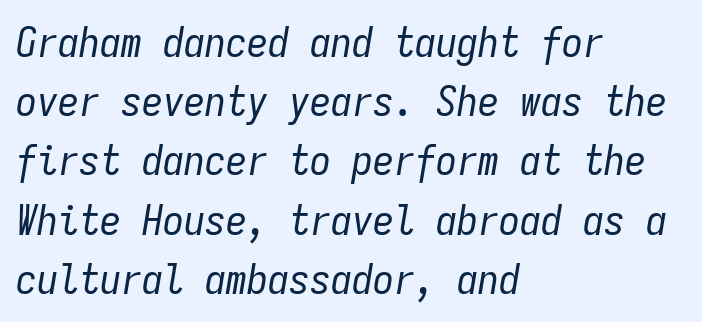
Q: Is the text bold? A: No.
Q: Is the text italic (slanted)? A: Yes, it leans right by about 9 degrees.
Q: Is the text underlined? A: No.
Q: How is the paragraph aligned? A: Left-aligned.
Q: Is the spacing between letters normal or unusually wide? A: Normal.
Q: Is the spacing between lines tight, normal or loose? A: Normal.
Q: Width (condensed, normal, or wide)? A: Condensed.
Q: Stroke contrast? A: Low.
Q: x-height? A: Medium.
Q: Monospaced? A: Yes.
